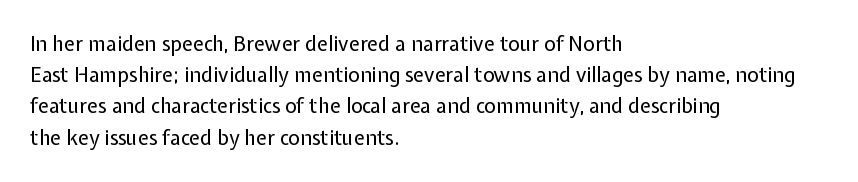
Q: Is the text bold? A: No.
Q: Is the text italic (slanted)? A: No, it is upright.
Q: Is the text underlined? A: No.
Q: How is the paragraph aligned? A: Left-aligned.
Q: Is the spacing between letters normal or unusually wide? A: Normal.
Q: Is the spacing between lines tight, normal or loose? A: Normal.
